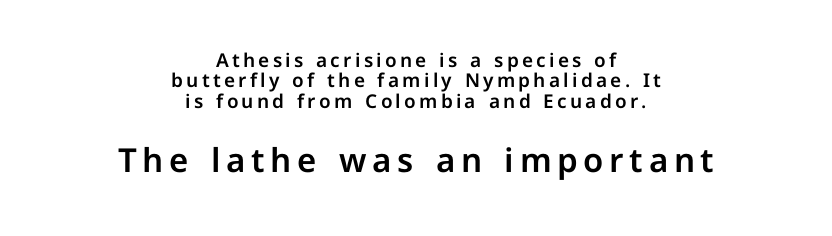
The image shows 33 px sans-serif type, upright; set centered, tight line spacing (1.07x), not underlined; the second (bottom) block is 1.74x larger; low stroke contrast and a medium x-height.
